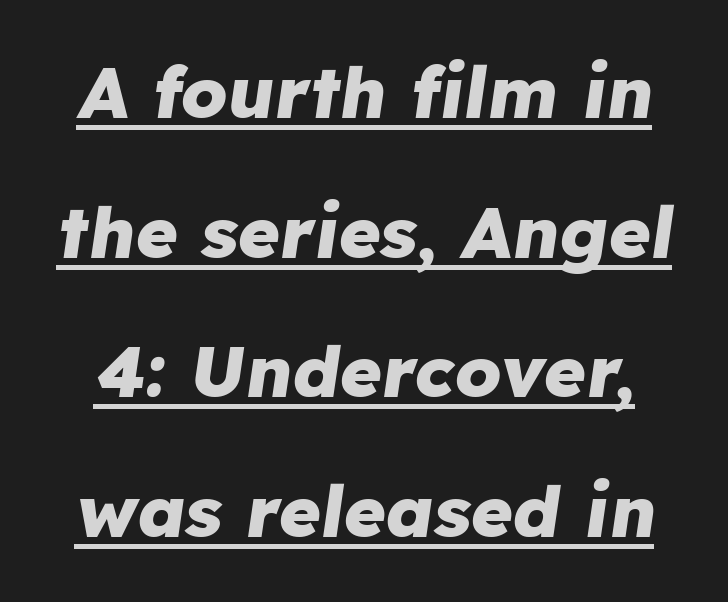
{"italic": "yes", "lean": "right", "slant_degrees": 8, "bold": "yes", "weight": "heavy", "width": "normal", "stroke_contrast": "low", "x_height": "medium", "monospaced": "no", "underline": "yes", "line_spacing": "loose", "line_spacing_ratio": 1.94, "letter_spacing": "normal", "letter_spacing_em": 0.0, "glyph_px": 72}
